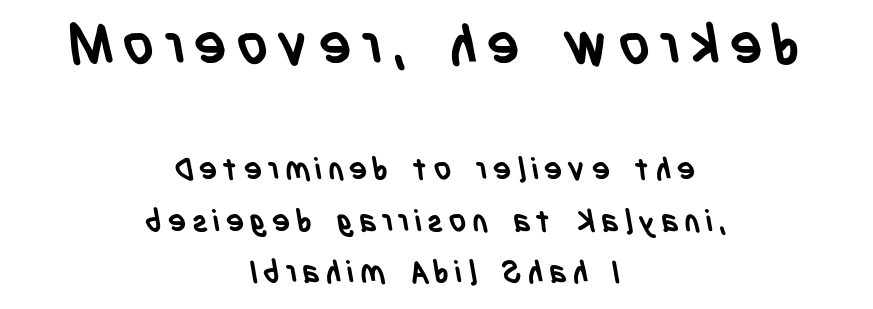
The image shows 55 px semibold, condensed sans-serif type; set centered, normal line spacing (1.66x), not underlined; the first (top) block is 1.77x larger; low stroke contrast and a large x-height.
